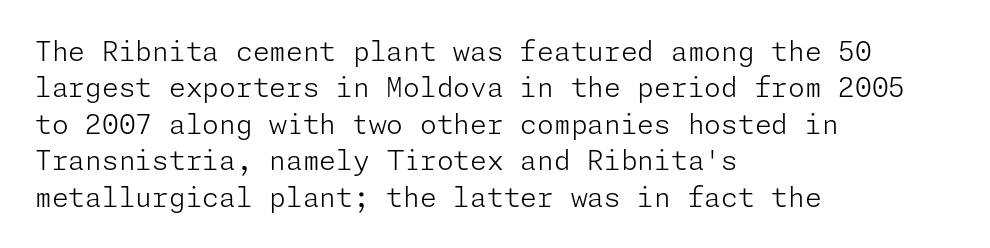
{"italic": "no", "bold": "no", "underline": "no", "align": "left", "line_spacing": "normal", "line_spacing_ratio": 1.35, "letter_spacing": "normal", "letter_spacing_em": 0.0, "glyph_px": 27}
